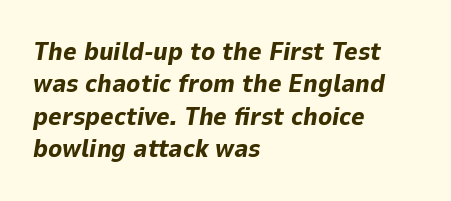
Q: Is the text bold? A: Yes.
Q: Is the text italic (slanted)? A: Yes, it leans right by about 9 degrees.
Q: Is the text underlined? A: No.
Q: How is the paragraph aligned? A: Left-aligned.
Q: Is the spacing between letters normal or unusually wide? A: Normal.
Q: Is the spacing between lines tight, normal or loose? A: Normal.
